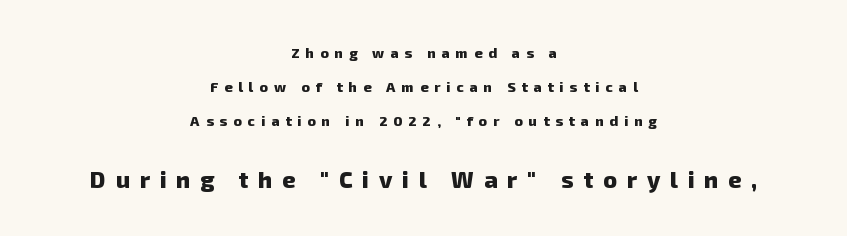
Each line is balanced around a shared central axis. Which of the two is more prominent by size? The second, at the bottom. Leading is clearly above the norm, producing a sparse column. In terms of letterspacing, this is a distinctly airy, spread setting. The gap between lines stays unmarked. Thick stems and heavy bowls — unmistakably bold.
